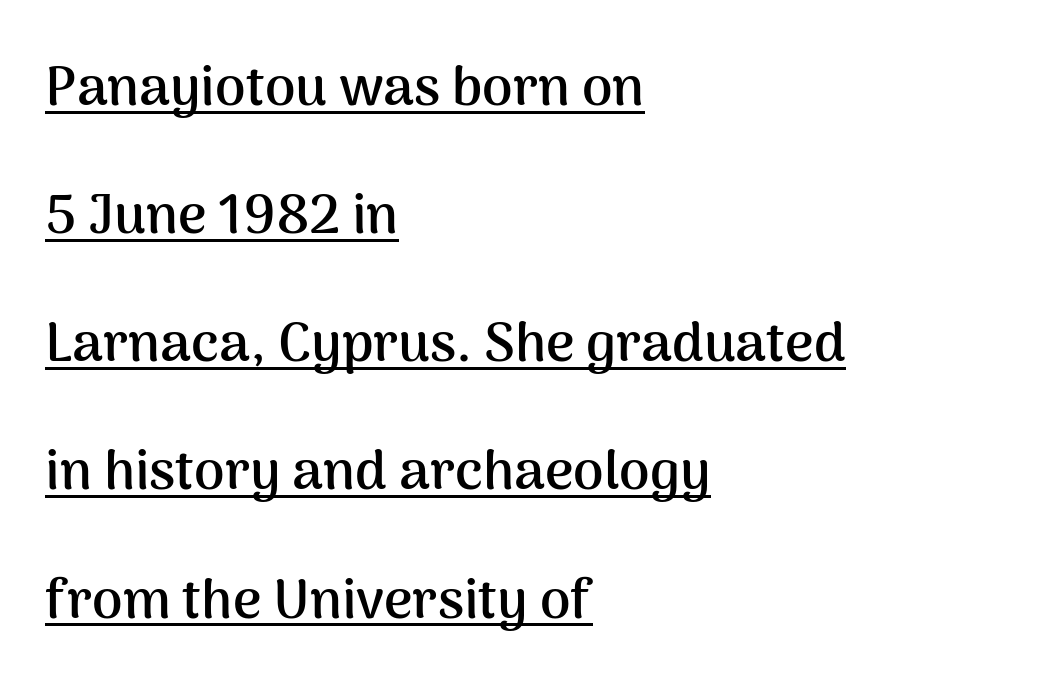
The image shows 55 px semibold sans-serif type, upright; set left-aligned, loose line spacing (2.33x), normal letter spacing, underlined; medium stroke contrast and a medium x-height.
